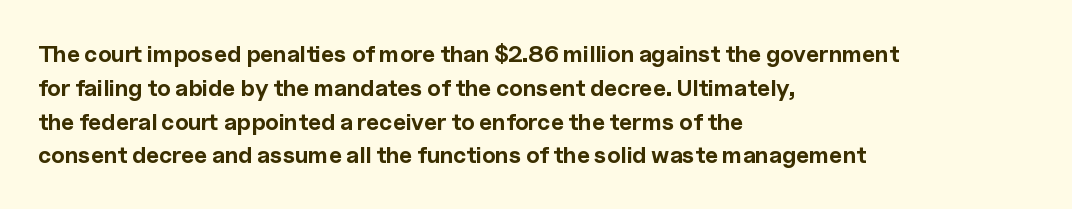
Bold? Absolutely — the strokes are thick and heavy. The setting favours the left margin, as ordinary paragraphs usually do. The font's upright variant was chosen for this text. A bare baseline throughout the passage. Vertical spacing — default.
